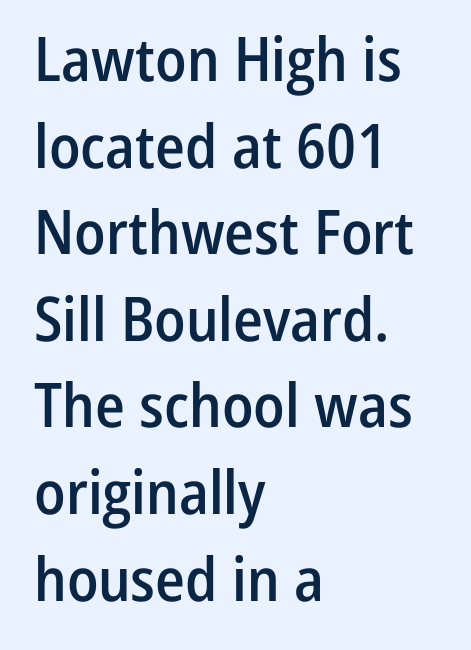
The image shows 61 px semibold, condensed sans-serif type, upright; set left-aligned, normal line spacing (1.42x), normal letter spacing, not underlined; low stroke contrast and a medium x-height.
